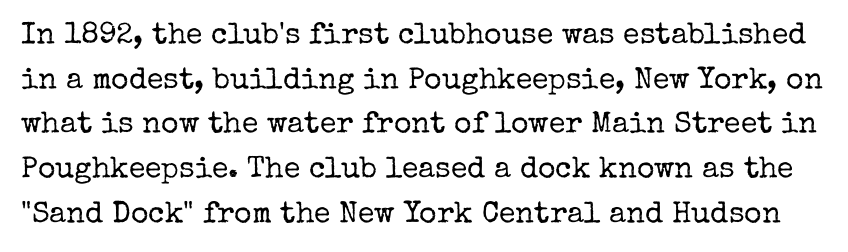
The image shows 30 px regular-weight serif type, upright; set normal line spacing (1.49x), normal letter spacing, not underlined; low stroke contrast and a medium x-height.
